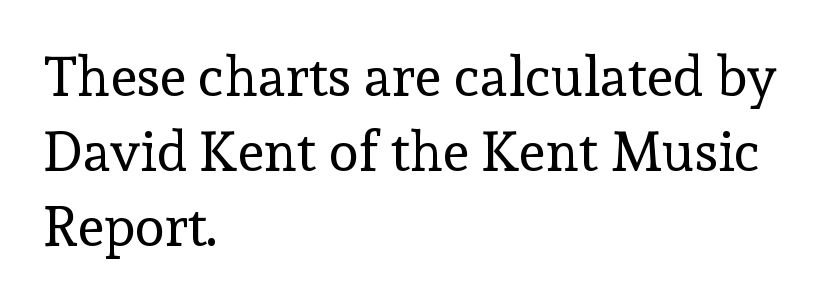
Notice how the stems are strictly vertical — no italics here. The font is comparable to plain body text, perhaps lighter. Does the type have serifs? Yes, each stem ends in a small foot. Tracking value appears to be zero — textbook default spacing.
